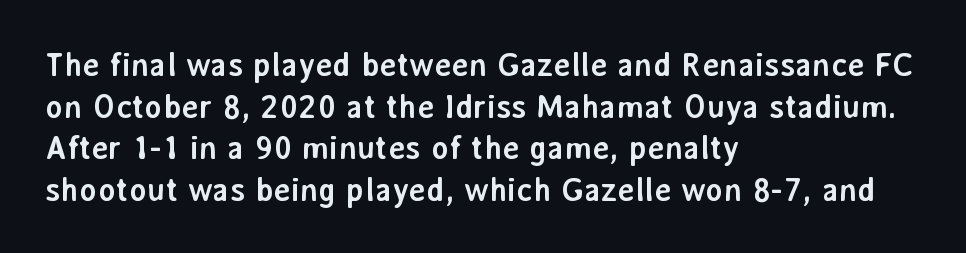
{"serif": "no", "italic": "no", "bold": "yes", "weight": "semibold", "width": "normal", "stroke_contrast": "low", "x_height": "medium", "monospaced": "no", "underline": "no", "align": "left", "line_spacing": "normal", "line_spacing_ratio": 1.26, "letter_spacing": "normal", "letter_spacing_em": 0.0, "glyph_px": 33}
